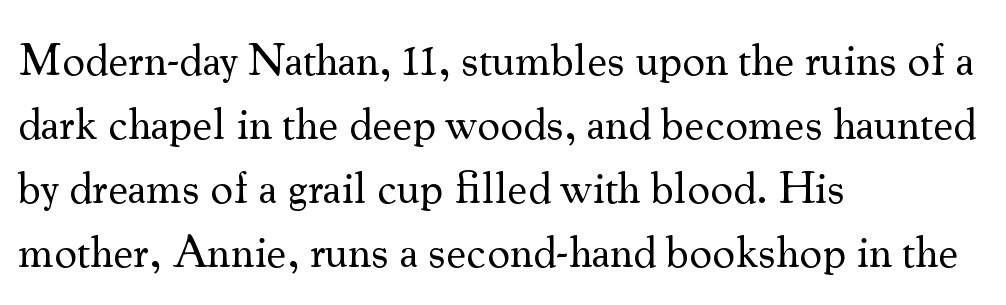
Horizontal alignment here is leftward, the default for most running prose. Looks like regular typesetting: each glyph gets only the width it needs. You could call the tracking neutral — neither tight nor loose. Old-style or modern, the face here clearly has serifs. This is not heavy type; no bold has been used. The gap between lines stays unmarked.
